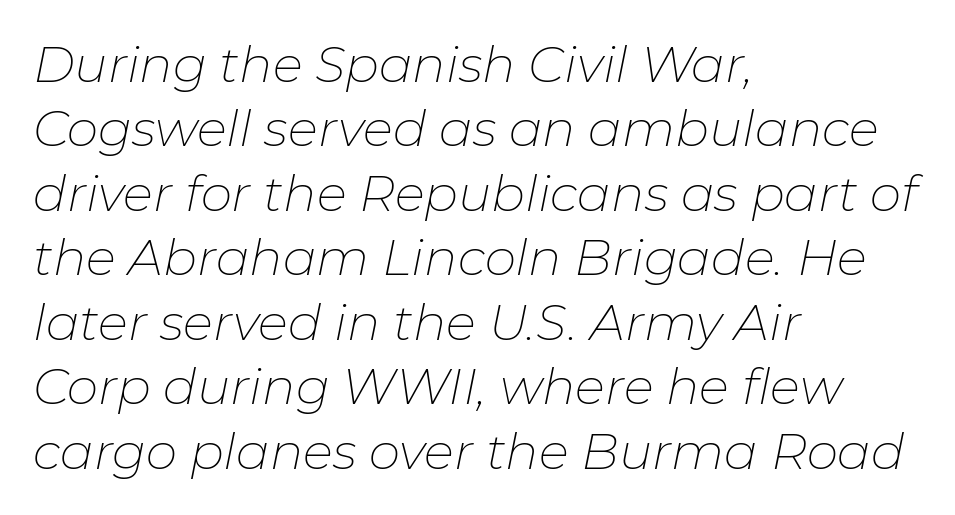
{"italic": "yes", "lean": "right", "slant_degrees": 11, "bold": "no", "weight": "thin", "width": "normal", "stroke_contrast": "low", "x_height": "medium", "monospaced": "no", "underline": "no", "align": "left", "line_spacing": "normal", "line_spacing_ratio": 1.29, "letter_spacing": "normal", "letter_spacing_em": 0.0, "glyph_px": 50}
